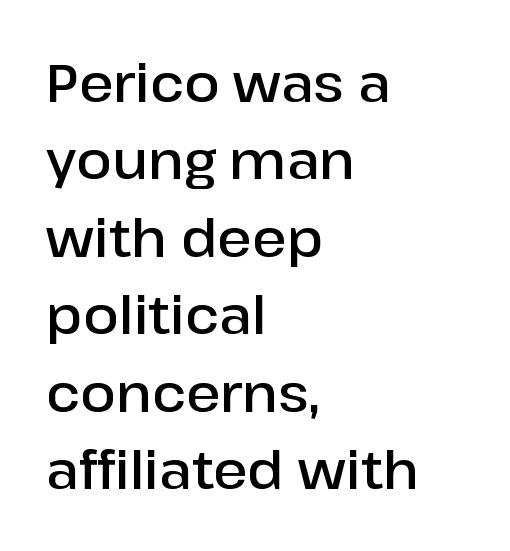
The image shows 52 px semibold sans-serif type, upright; set left-aligned, normal line spacing (1.49x), normal letter spacing, not underlined; low stroke contrast and a medium x-height.
